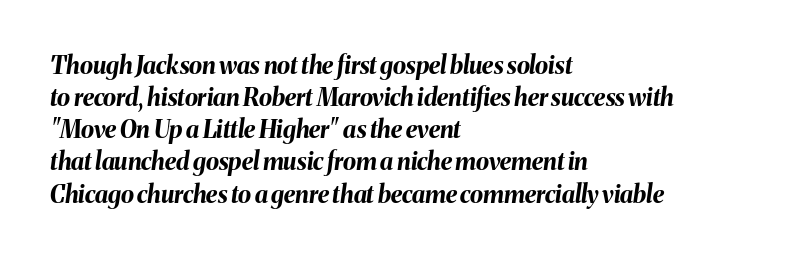
Every row of glyphs begins at an identical x-position on the left. These lines sit exactly where default settings would place them. Standard letterfit; no display-style spreading of the glyphs. Heavy-handed strokes throughout: this text is bold.
